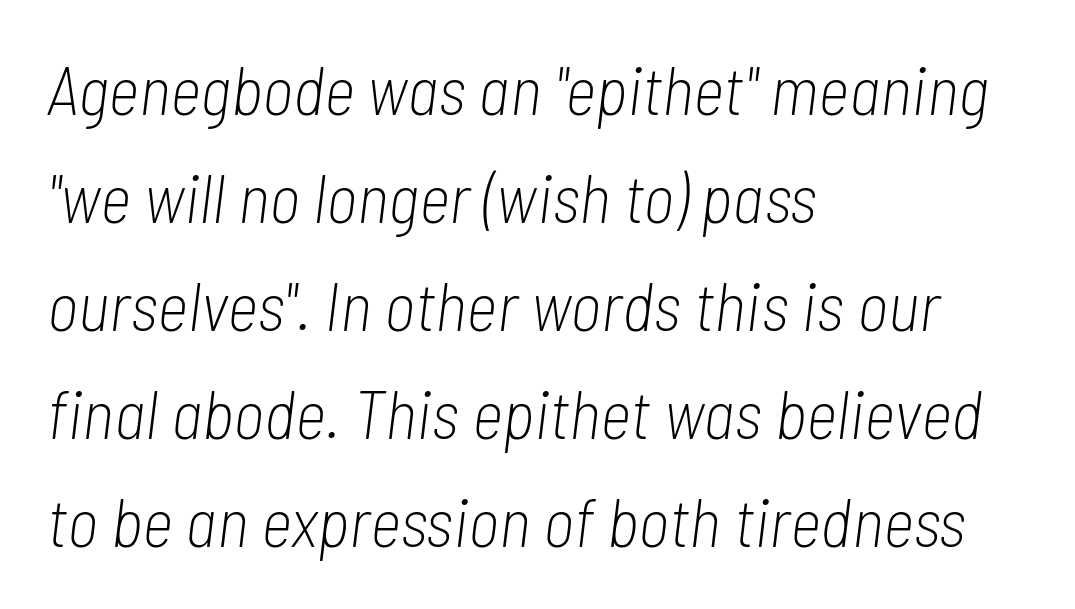
{"italic": "yes", "lean": "right", "slant_degrees": 7, "bold": "no", "weight": "light", "width": "condensed", "stroke_contrast": "low", "x_height": "medium", "monospaced": "no", "underline": "no", "align": "left", "line_spacing": "normal", "line_spacing_ratio": 1.59, "letter_spacing": "normal", "letter_spacing_em": 0.0, "glyph_px": 68}
